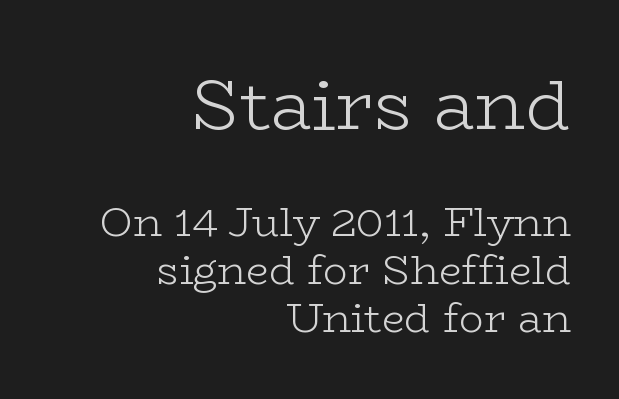
You can tell from the footed stems that serif type was used. Notice how the passage keeps a crisp vertical edge on the right only. Rendered with straight, roman letterforms. The letters advance in unequal steps, a hallmark of proportional type. Letters have the restrained weight of plain body copy at most. Honestly, the letter spacing is just normal — you wouldn't notice it.
